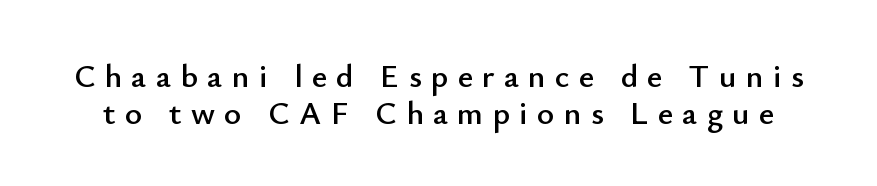
Q: Is the text italic (slanted)? A: No, it is upright.
Q: Is the typeface a serif or a sans-serif typeface? A: Sans-serif.
Q: Is the text underlined? A: No.
Q: Is the spacing between letters normal or unusually wide? A: Unusually wide.
Q: Is the spacing between lines tight, normal or loose? A: Tight.
Q: Width (condensed, normal, or wide)? A: Normal.
Q: Stroke contrast? A: Low.
Q: x-height? A: Small.
Q: Monospaced? A: No.
